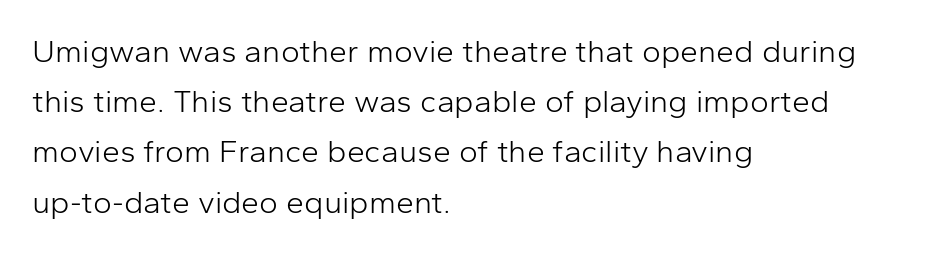
Tall strokes in this sample are plumb rather than angled. Is the block centered? No — it sits flush against the left margin. Proportional: the letters do not fall into vertical columns. The font family rendered here belongs to the sans-serif group. Underlining? Definitely not there.
